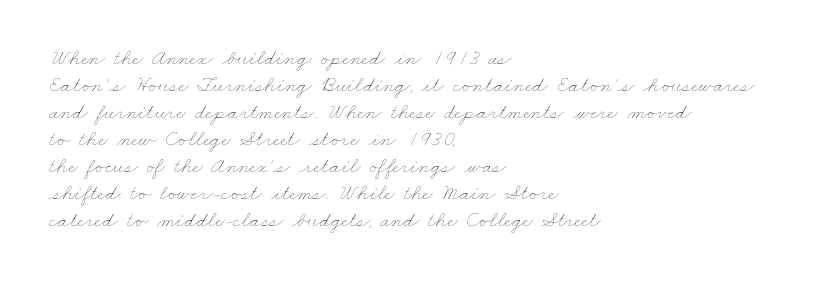
The image shows 22 px text type; set left-aligned, line spacing 1.23x, normal letter spacing, not underlined.
